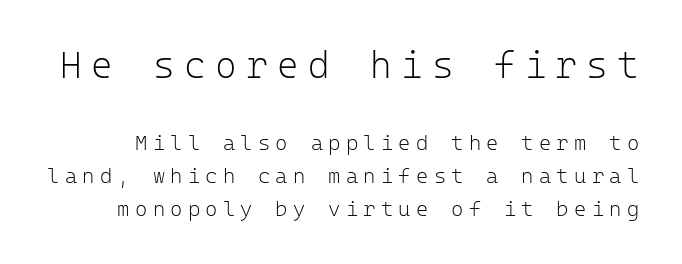
{"serif": "no", "italic": "no", "bold": "no", "weight": "light", "width": "normal", "stroke_contrast": "low", "x_height": "medium", "monospaced": "yes", "underline": "no", "line_spacing": "normal", "line_spacing_ratio": 1.56, "letter_spacing": "wide", "letter_spacing_em": 0.25, "larger_block": "first", "size_ratio": 1.76, "glyph_px": 37}
